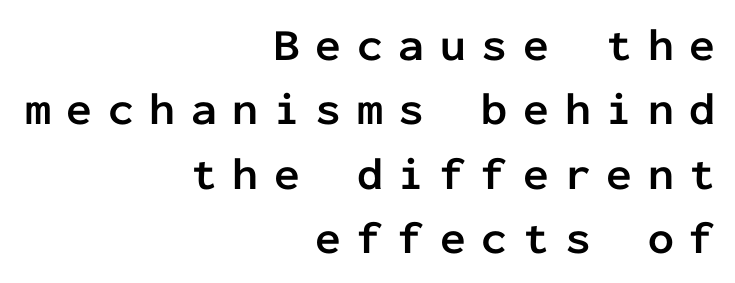
{"serif": "no", "italic": "no", "bold": "yes", "weight": "semibold", "width": "normal", "stroke_contrast": "low", "x_height": "medium", "monospaced": "yes", "underline": "no", "align": "right", "line_spacing": "normal", "line_spacing_ratio": 1.4, "letter_spacing": "wide", "letter_spacing_em": 0.34, "glyph_px": 46}
